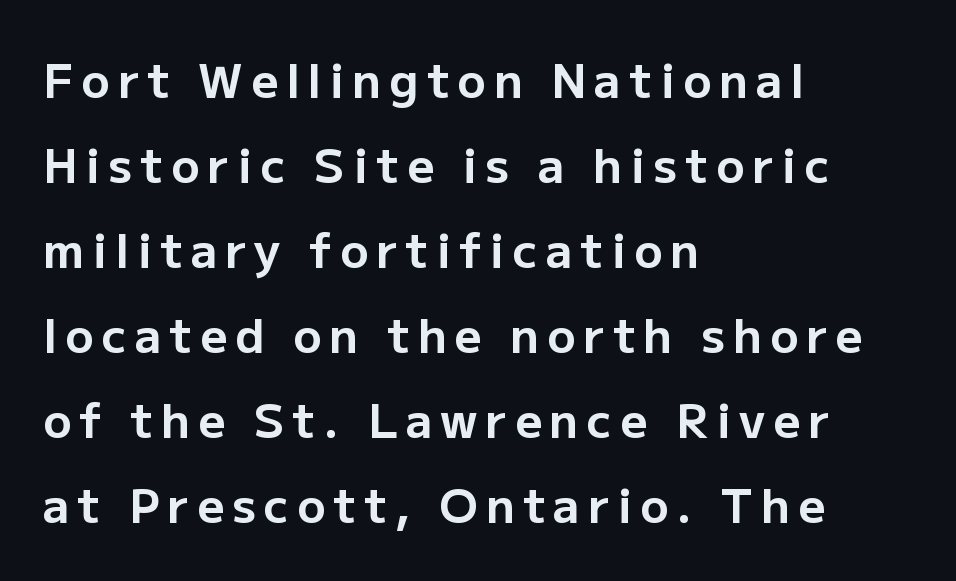
Font category for this specimen: sans-serif. The typesetting leans heavy: a genuine bold. Horizontally, the lines are justified to the leading edge only. Do the characters align in a grid? No, the font is proportional. Upright lettering throughout. The area under the type is left untouched.
